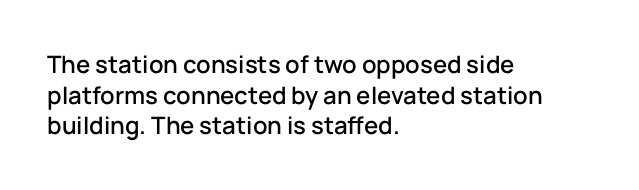
Q: Is the text italic (slanted)? A: No, it is upright.
Q: Is the text underlined? A: No.
Q: How is the paragraph aligned? A: Left-aligned.
Q: Is the spacing between letters normal or unusually wide? A: Normal.
Q: Is the spacing between lines tight, normal or loose? A: Normal.
